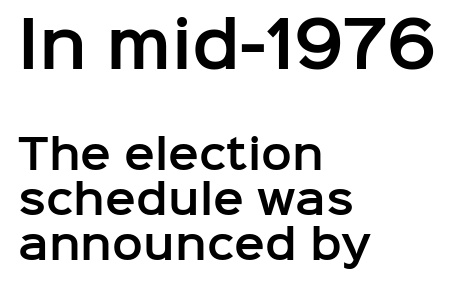
The image shows 62 px sans-serif type, upright; set left-aligned, tight line spacing (1.1x), normal letter spacing, not underlined; the first (top) block is 1.51x larger; low stroke contrast and a medium x-height.
